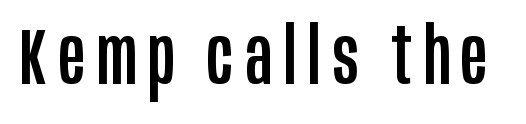
{"serif": "no", "italic": "no", "width": "condensed", "stroke_contrast": "low", "x_height": "large", "monospaced": "no", "underline": "no", "glyph_px": 79}
